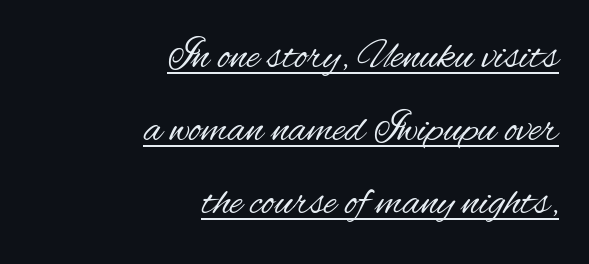
Ink coverage per letter is moderate at most. This sample carries an underscore along the baseline area. A typesetter would call this proportional, since set widths differ per character. The gaps between neighbouring characters are ordinary and unremarkable. In CSS terms this would be text-align: right.
